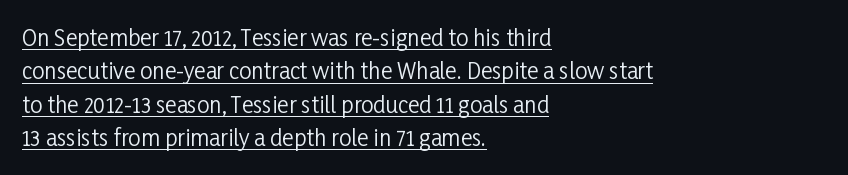
The image shows 22 px text type, upright; set left-aligned, normal line spacing (1.52x), normal letter spacing, underlined.
